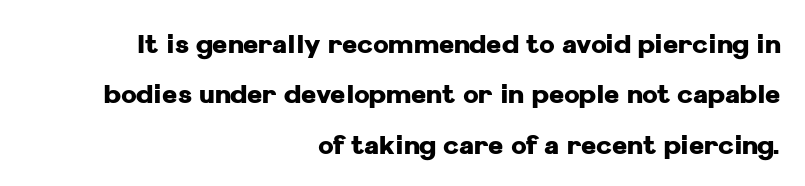
The image shows 26 px bold type, upright; set right-aligned, loose line spacing (1.94x), normal letter spacing, not underlined.
